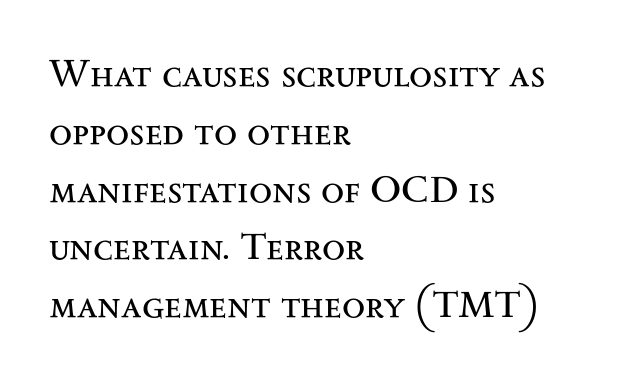
The image shows 38 px regular-weight, wide serif type, upright; set left-aligned, normal line spacing (1.52x), normal letter spacing, not underlined; medium stroke contrast and a small x-height.
